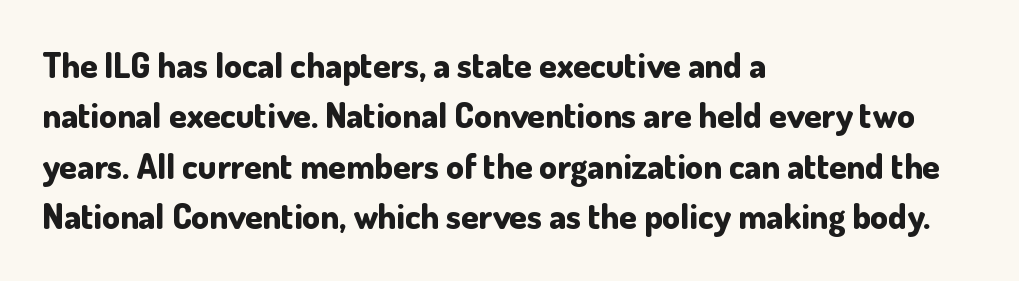
Q: Is the text bold? A: Yes.
Q: Is the text italic (slanted)? A: No, it is upright.
Q: Is the typeface a serif or a sans-serif typeface? A: Sans-serif.
Q: Is the text underlined? A: No.
Q: How is the paragraph aligned? A: Left-aligned.
Q: Is the spacing between letters normal or unusually wide? A: Normal.
Q: Is the spacing between lines tight, normal or loose? A: Normal.
Q: Width (condensed, normal, or wide)? A: Normal.
Q: Stroke contrast? A: Low.
Q: x-height? A: Small.
Q: Monospaced? A: No.
